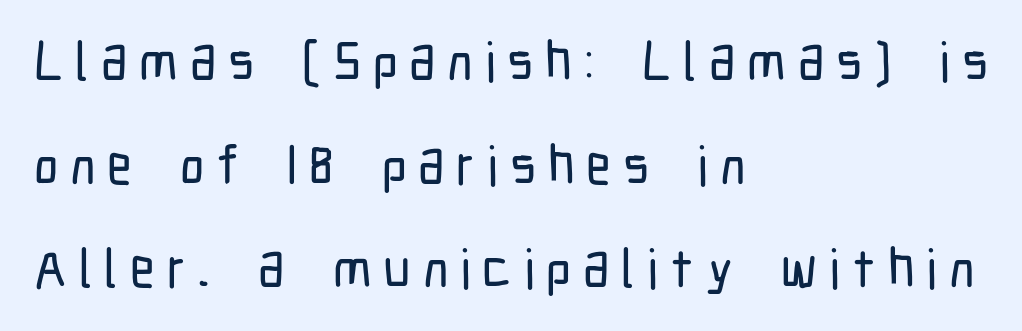
{"serif": "no", "italic": "no", "width": "condensed", "stroke_contrast": "low", "x_height": "medium", "monospaced": "no", "underline": "no", "align": "left", "line_spacing": "loose", "line_spacing_ratio": 1.92, "letter_spacing": "wide", "letter_spacing_em": 0.22, "glyph_px": 54}
